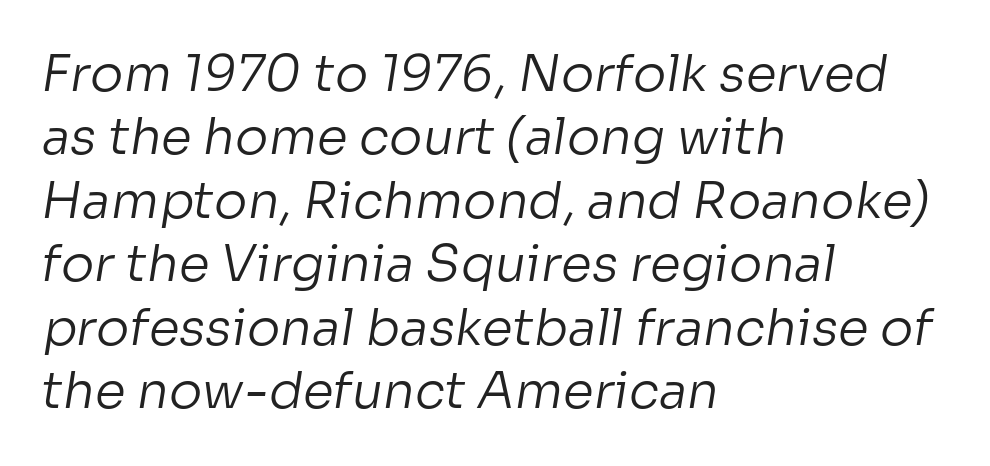
The image shows 50 px regular-weight sans-serif type; set left-aligned, normal line spacing (1.27x), normal letter spacing, not underlined; low stroke contrast and a medium x-height.
